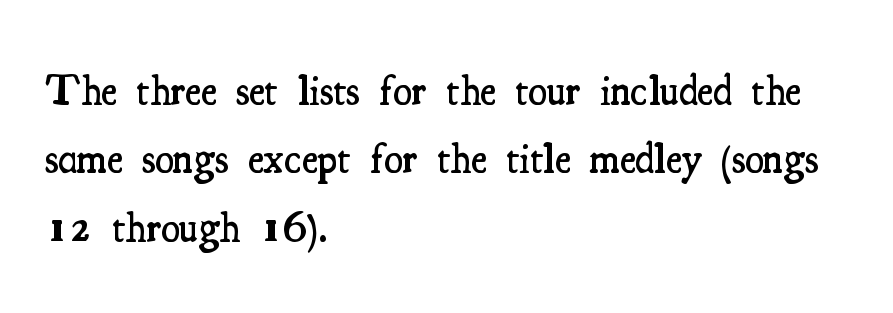
The image shows 43 px semibold, condensed serif type, upright; set left-aligned, normal line spacing (1.59x), normal letter spacing, not underlined; medium stroke contrast and a small x-height.
